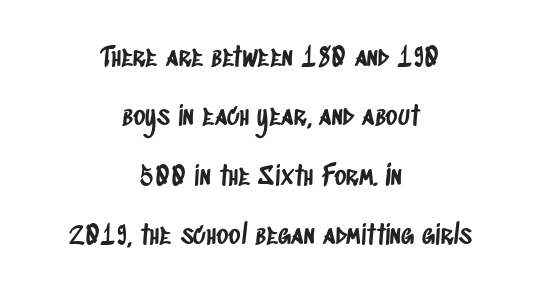
The image shows 26 px text type; set centered, loose line spacing (2.28x), normal letter spacing, not underlined.
